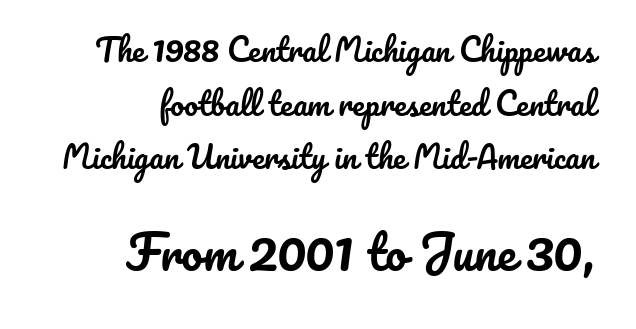
{"width": "normal", "stroke_contrast": "low", "x_height": "small", "monospaced": "no", "underline": "no", "align": "right", "line_spacing_ratio": 1.73, "letter_spacing": "normal", "letter_spacing_em": 0.0, "larger_block": "second", "size_ratio": 1.52, "glyph_px": 47}
